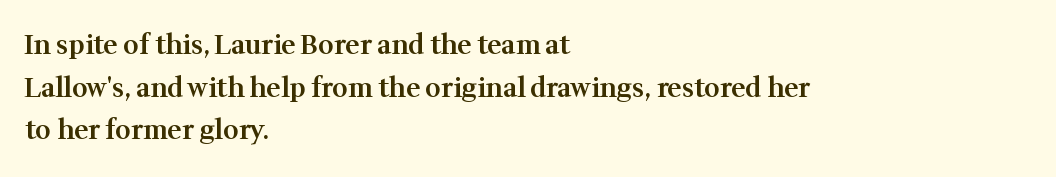
{"italic": "no", "bold": "semi", "underline": "no", "align": "left", "line_spacing": "normal", "line_spacing_ratio": 1.58, "letter_spacing": "normal", "letter_spacing_em": 0.0, "glyph_px": 27}
